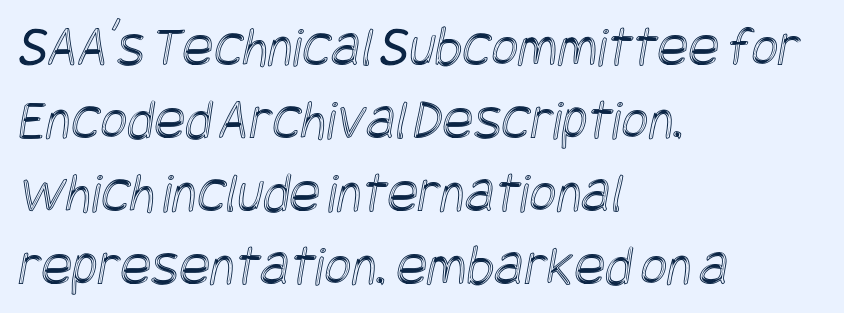
{"width": "condensed", "x_height": "large", "underline": "no", "align": "left", "line_spacing": "normal", "line_spacing_ratio": 1.26, "letter_spacing": "normal", "letter_spacing_em": 0.0, "glyph_px": 58}
